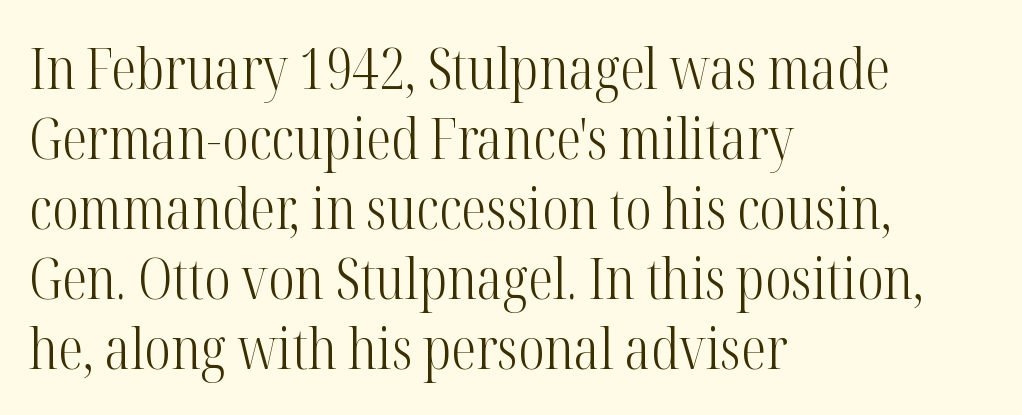
{"serif": "yes", "italic": "no", "bold": "no", "weight": "light", "width": "condensed", "stroke_contrast": "high", "x_height": "medium", "monospaced": "no", "underline": "no", "align": "left", "line_spacing": "normal", "line_spacing_ratio": 1.25, "letter_spacing": "normal", "letter_spacing_em": 0.0, "glyph_px": 56}
